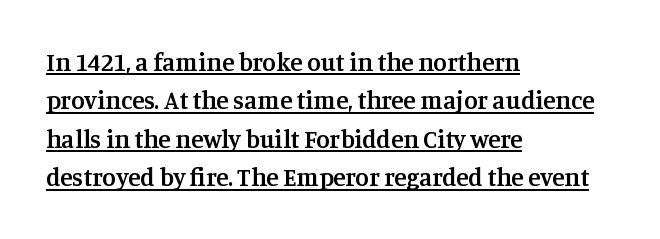
This block has exactly the height ordinary leading produces. Slightly chunky letters — semibold, I'd say, not full bold. Caption: lettering with a line underneath. The rendering anchors every line to the left-hand side. A roman cut, with each character standing at attention.
